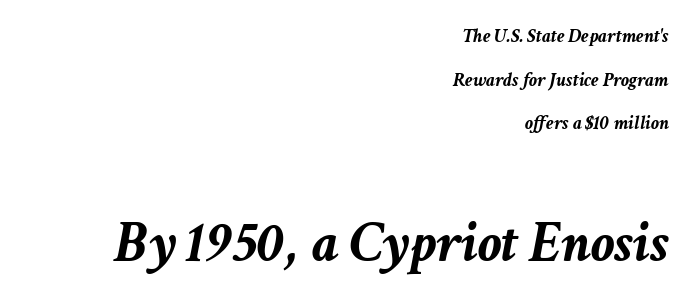
Regarding leading, the lines here are spaced well apart. The gap between lines stays unmarked. Here the second block reads like a headline and the first like body copy. These lines are rendered in a variable-pitch font. Stroke thickness is high; the sample reads as a true bold. Inter-character spacing is left at the font's built-in metrics.
